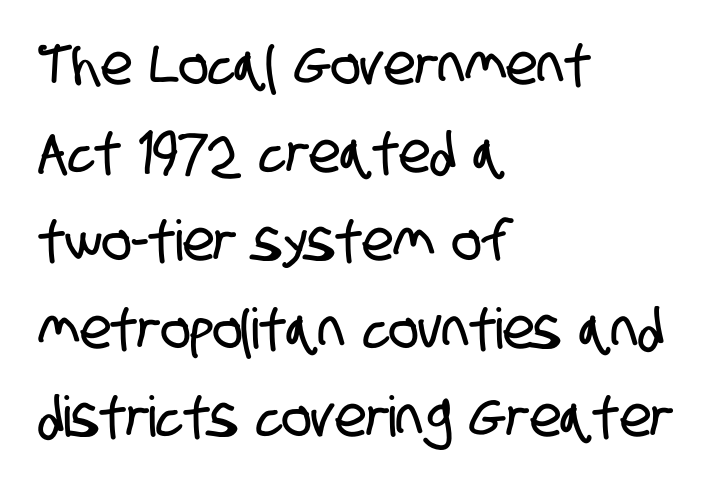
Q: Is the typeface a serif or a sans-serif typeface? A: Sans-serif.
Q: Is the text underlined? A: No.
Q: How is the paragraph aligned? A: Left-aligned.
Q: Is the spacing between letters normal or unusually wide? A: Normal.
Q: Is the spacing between lines tight, normal or loose? A: Normal.
Q: Width (condensed, normal, or wide)? A: Condensed.
Q: Stroke contrast? A: Low.
Q: x-height? A: Large.
Q: Monospaced? A: No.
